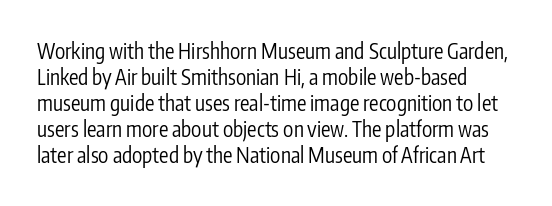
{"italic": "no", "bold": "no", "underline": "no", "line_spacing_ratio": 1.24, "letter_spacing": "normal", "letter_spacing_em": 0.0, "glyph_px": 21}
